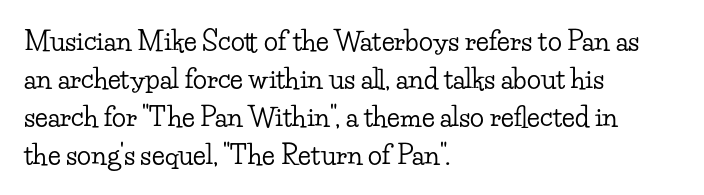
{"italic": "no", "underline": "no", "align": "left", "line_spacing": "normal", "line_spacing_ratio": 1.46, "letter_spacing": "normal", "letter_spacing_em": 0.0, "glyph_px": 26}
